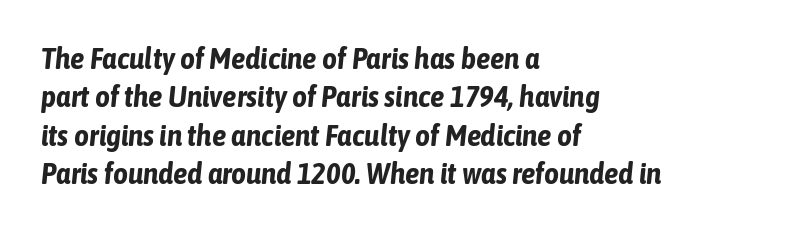
The image shows 29 px bold, condensed type, italic (leaning right); set left-aligned, normal line spacing (1.32x), normal letter spacing, not underlined; low stroke contrast and a medium x-height.
